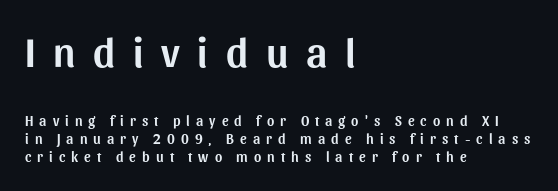
{"serif": "no", "italic": "no", "width": "normal", "stroke_contrast": "medium", "x_height": "medium", "monospaced": "no", "underline": "no", "align": "left", "line_spacing": "normal", "line_spacing_ratio": 1.3, "letter_spacing": "wide", "letter_spacing_em": 0.43, "larger_block": "first", "size_ratio": 2.93, "glyph_px": 41}
